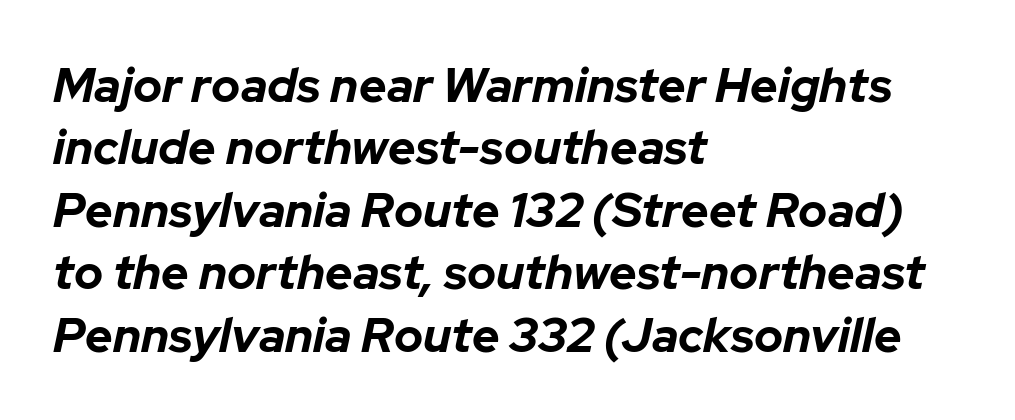
Bare-footed words on every line. Spacing between characters is what you'd get straight out of the box. Each line starts at the same left margin while the right side varies. Every letter is thick-stroked: bold, no question. Does the leading feel generous? No, just average. The rendering uses natural spacing where letterforms have individual widths.
